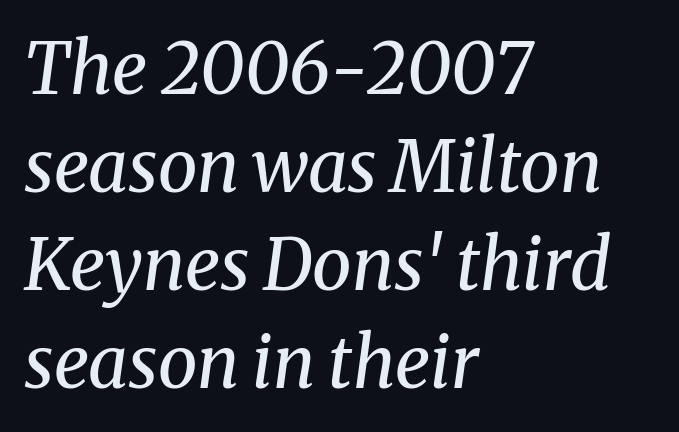
{"serif": "yes", "italic": "yes", "lean": "right", "slant_degrees": 8, "bold": "no", "weight": "regular", "width": "normal", "stroke_contrast": "medium", "x_height": "medium", "monospaced": "no", "underline": "no", "align": "left", "line_spacing": "normal", "line_spacing_ratio": 1.38, "letter_spacing": "normal", "letter_spacing_em": 0.0, "glyph_px": 71}
